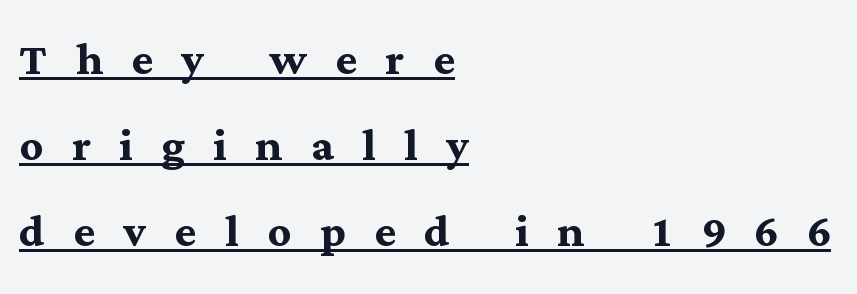
If you drew a line through each stem, it would be perfectly vertical. Does a line run under the words? Yes, clearly. Looks like regular typesetting: each glyph gets only the width it needs. Observe the wide spacing: letters keep a clear distance from each other.
